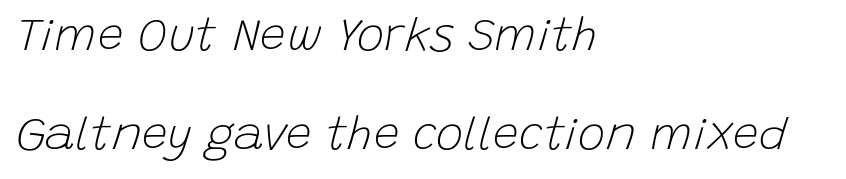
These lines are rendered in a variable-pitch font. Posture: slanted. Interline gaps are noticeably wide in this sample. The glyphs are unaccompanied by any horizontal stroke below them.
